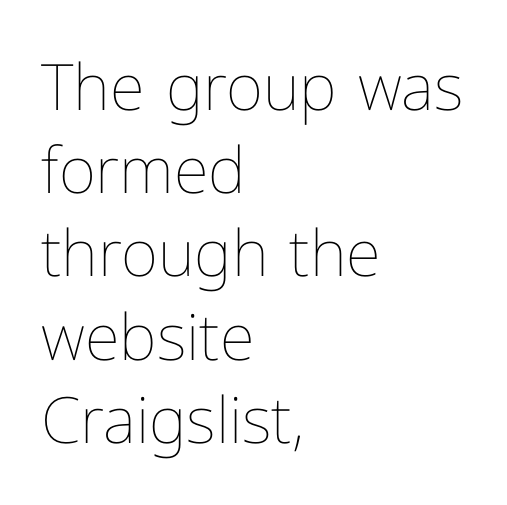
Q: Is the text bold? A: No.
Q: Is the text italic (slanted)? A: No, it is upright.
Q: Is the text underlined? A: No.
Q: How is the paragraph aligned? A: Left-aligned.
Q: Is the spacing between letters normal or unusually wide? A: Normal.
Q: Is the spacing between lines tight, normal or loose? A: Normal.
Q: Width (condensed, normal, or wide)? A: Normal.
Q: Stroke contrast? A: Low.
Q: x-height? A: Medium.
Q: Monospaced? A: No.
